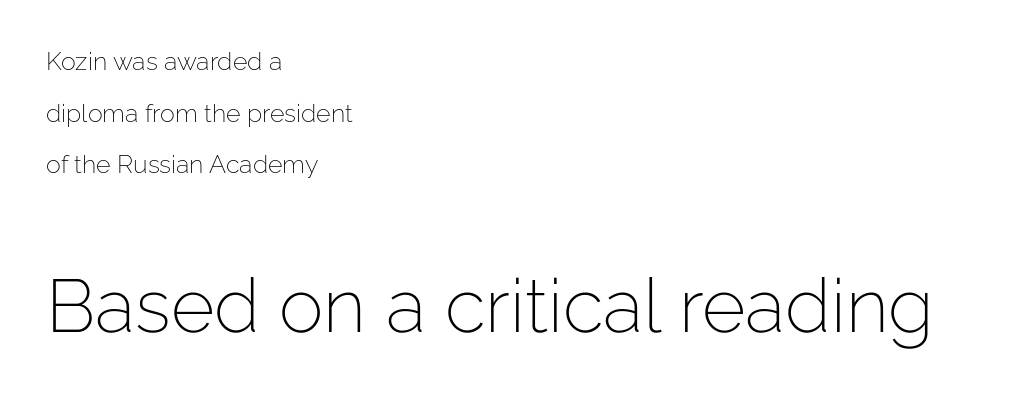
Compared with a typical body face, this is equally light or lighter still. The rendering uses natural spacing where letterforms have individual widths. Compared with a centered layout, this one pins lines to the left instead. The zone under the glyphs is completely vacant. A typesetter would mark this as roman, not italic.
